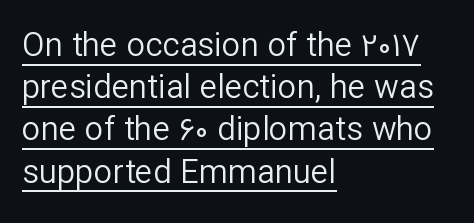
Observe the ordinary spacing: letters are neighbours, not strangers. Unbolded letterforms with no extra heft. The ragged edge is on the right, which tells us the setting is flush left. How would I describe the line gaps? Plain and ordinary. Type style note: lacks serifs. Characters remain perfectly vertical along every line.
